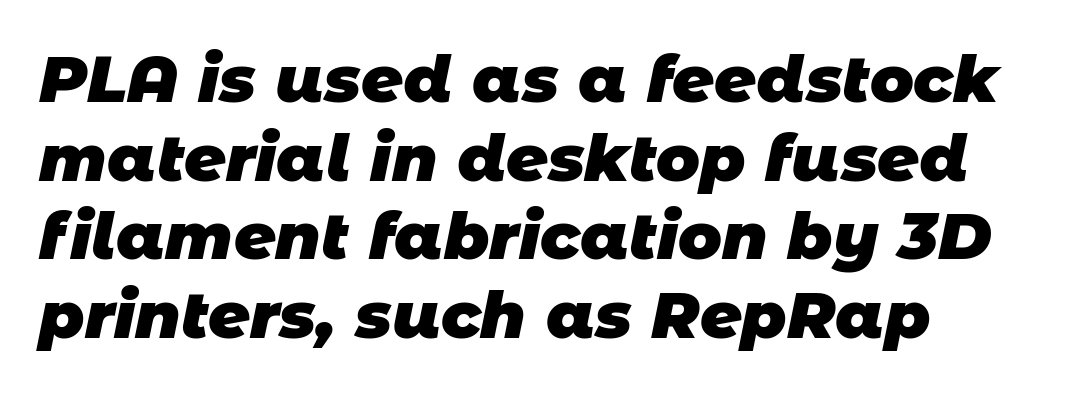
The image shows 65 px heavy sans-serif type; set left-aligned, line spacing 1.21x, normal letter spacing, not underlined; low stroke contrast and a large x-height.
